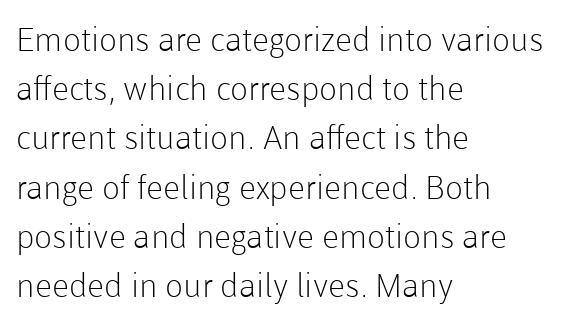
{"serif": "no", "italic": "no", "bold": "no", "weight": "light", "width": "normal", "stroke_contrast": "low", "x_height": "medium", "monospaced": "no", "underline": "no", "align": "left", "line_spacing": "normal", "line_spacing_ratio": 1.49, "letter_spacing": "normal", "letter_spacing_em": 0.0, "glyph_px": 33}
